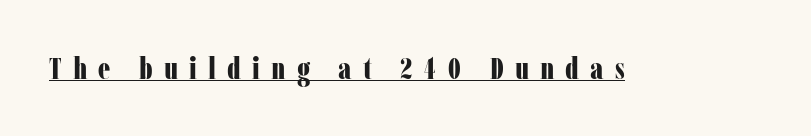
Q: Is the text bold? A: Yes.
Q: Is the text italic (slanted)? A: No, it is upright.
Q: Is the typeface a serif or a sans-serif typeface? A: Serif.
Q: Is the text underlined? A: Yes.
Q: Is the spacing between letters normal or unusually wide? A: Unusually wide.
Q: Width (condensed, normal, or wide)? A: Condensed.
Q: Stroke contrast? A: Low.
Q: x-height? A: Medium.
Q: Monospaced? A: No.
